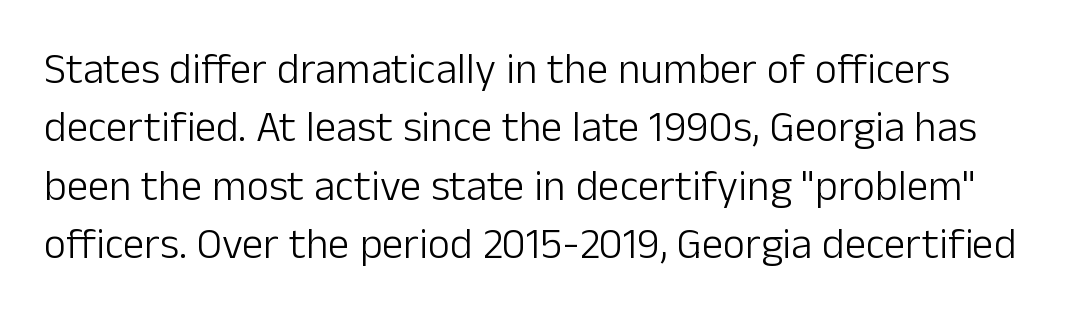
{"serif": "no", "italic": "no", "bold": "no", "weight": "light", "width": "normal", "stroke_contrast": "low", "x_height": "medium", "monospaced": "no", "underline": "no", "line_spacing": "normal", "line_spacing_ratio": 1.36, "letter_spacing": "normal", "letter_spacing_em": 0.0, "glyph_px": 43}
